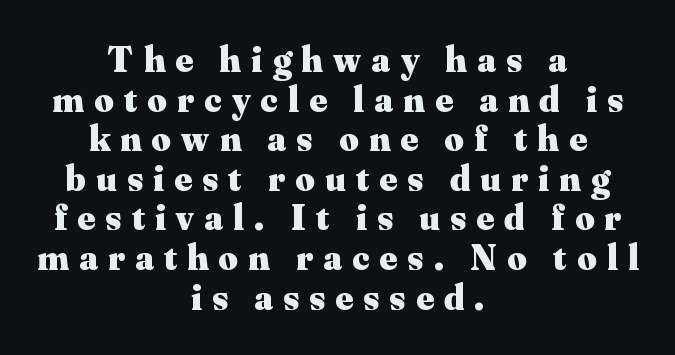
Each line is balanced around a shared central axis. No italicization has been applied; the sample stays upright. Notice how descenders almost collide with the ascenders below — that's tight leading. Character widths vary here, with narrow letters taking less room than wide ones. Serif or sans? Serif — the stroke terminals have little feet.
